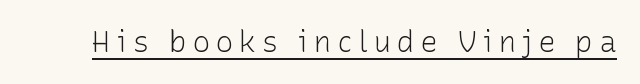
The image shows 29 px light sans-serif type, upright; set unusually wide letter spacing (+0.2 em), underlined; low stroke contrast and a medium x-height.
